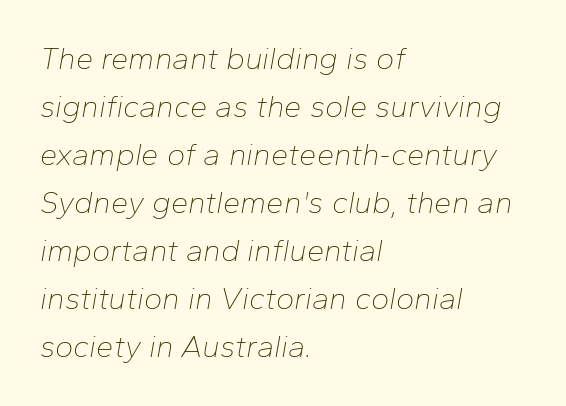
Q: Is the text bold? A: No.
Q: Is the text italic (slanted)? A: Yes, it leans right by about 10 degrees.
Q: Is the text underlined? A: No.
Q: How is the paragraph aligned? A: Left-aligned.
Q: Is the spacing between letters normal or unusually wide? A: Normal.
Q: Is the spacing between lines tight, normal or loose? A: Normal.
Q: Width (condensed, normal, or wide)? A: Normal.
Q: Stroke contrast? A: Low.
Q: x-height? A: Medium.
Q: Monospaced? A: No.
